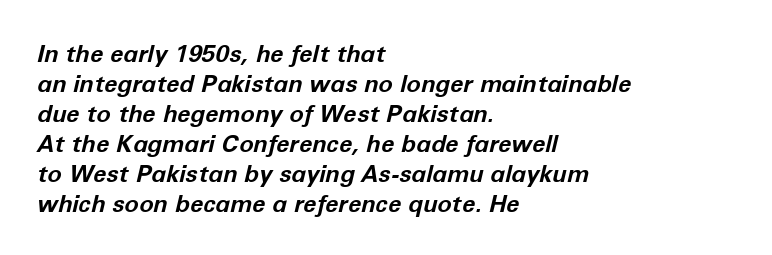
Q: Is the text bold? A: Yes.
Q: Is the text italic (slanted)? A: Yes, it leans right by about 12 degrees.
Q: Is the text underlined? A: No.
Q: How is the paragraph aligned? A: Left-aligned.
Q: Is the spacing between letters normal or unusually wide? A: Normal.
Q: Is the spacing between lines tight, normal or loose? A: Normal.
